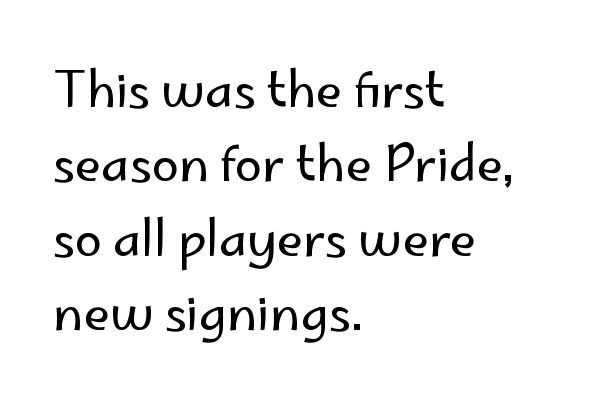
Q: Is the text bold? A: No.
Q: Is the text italic (slanted)? A: No, it is upright.
Q: Is the typeface a serif or a sans-serif typeface? A: Sans-serif.
Q: Is the text underlined? A: No.
Q: How is the paragraph aligned? A: Left-aligned.
Q: Is the spacing between letters normal or unusually wide? A: Normal.
Q: Is the spacing between lines tight, normal or loose? A: Normal.
Q: Width (condensed, normal, or wide)? A: Normal.
Q: Stroke contrast? A: Low.
Q: x-height? A: Small.
Q: Monospaced? A: No.
